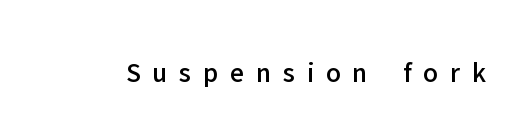
{"serif": "no", "italic": "no", "width": "normal", "stroke_contrast": "low", "x_height": "medium", "monospaced": "no", "underline": "no", "letter_spacing": "wide", "letter_spacing_em": 0.43, "glyph_px": 28}
